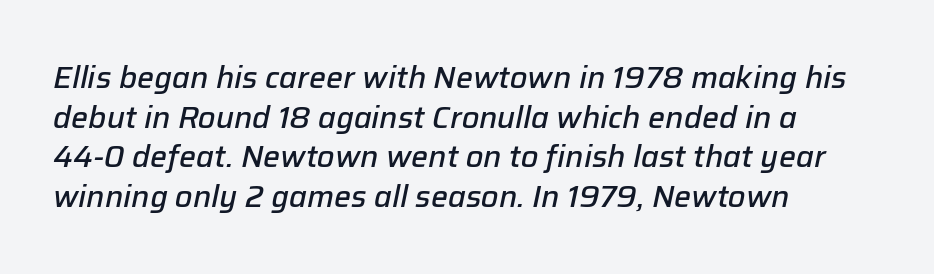
The image shows 30 px semibold type, italic (leaning right); set left-aligned, normal line spacing (1.32x), normal letter spacing, not underlined; low stroke contrast and a medium x-height.
